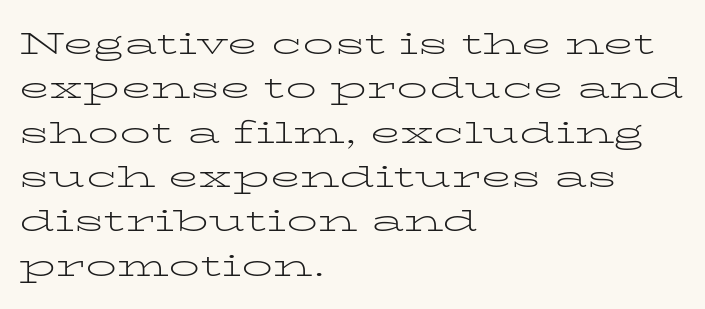
{"serif": "yes", "italic": "no", "bold": "no", "weight": "light", "width": "wide", "stroke_contrast": "low", "x_height": "medium", "monospaced": "no", "underline": "no", "align": "left", "line_spacing": "normal", "line_spacing_ratio": 1.43, "letter_spacing": "normal", "letter_spacing_em": 0.0, "glyph_px": 31}
